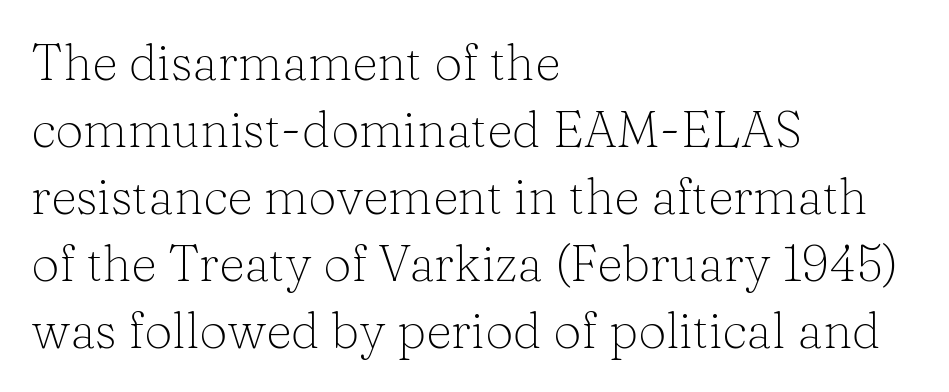
Beneath every word, the page is bare. All the whitespace from short lines collects on the right. Students, note that the glyphs here touch the page at normal intervals. Each letter keeps its own natural width here, so spacing adapts to shape. Italic? Not at all — the glyphs are vertical.
